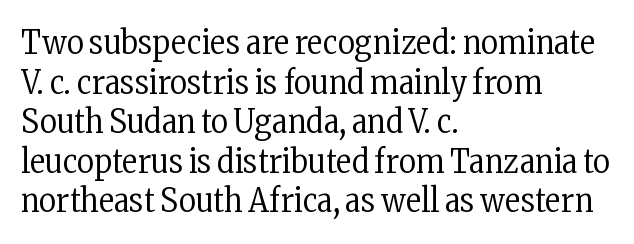
Q: Is the text bold? A: No.
Q: Is the text italic (slanted)? A: No, it is upright.
Q: Is the typeface a serif or a sans-serif typeface? A: Serif.
Q: Is the text underlined? A: No.
Q: How is the paragraph aligned? A: Left-aligned.
Q: Is the spacing between letters normal or unusually wide? A: Normal.
Q: Width (condensed, normal, or wide)? A: Condensed.
Q: Stroke contrast? A: Low.
Q: x-height? A: Medium.
Q: Monospaced? A: No.
